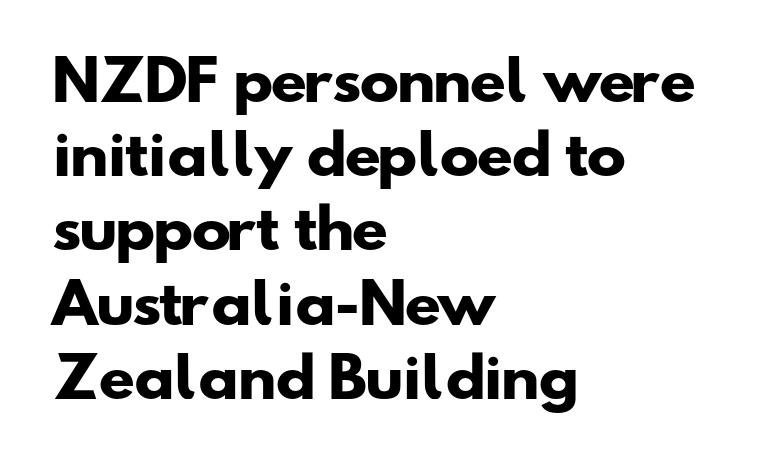
Q: Is the text bold? A: Yes.
Q: Is the typeface a serif or a sans-serif typeface? A: Sans-serif.
Q: Is the text underlined? A: No.
Q: How is the paragraph aligned? A: Left-aligned.
Q: Is the spacing between letters normal or unusually wide? A: Normal.
Q: Is the spacing between lines tight, normal or loose? A: Normal.
Q: Width (condensed, normal, or wide)? A: Wide.
Q: Stroke contrast? A: Low.
Q: x-height? A: Small.
Q: Monospaced? A: No.
